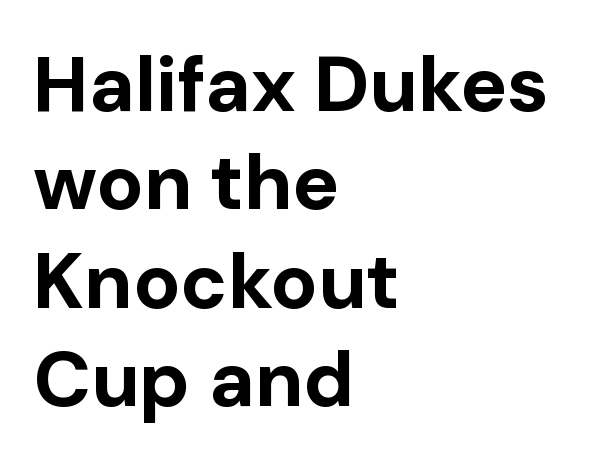
Q: Is the text bold? A: Yes.
Q: Is the text italic (slanted)? A: No, it is upright.
Q: Is the typeface a serif or a sans-serif typeface? A: Sans-serif.
Q: Is the text underlined? A: No.
Q: How is the paragraph aligned? A: Left-aligned.
Q: Is the spacing between letters normal or unusually wide? A: Normal.
Q: Is the spacing between lines tight, normal or loose? A: Normal.
Q: Width (condensed, normal, or wide)? A: Normal.
Q: Stroke contrast? A: Low.
Q: x-height? A: Medium.
Q: Monospaced? A: No.
